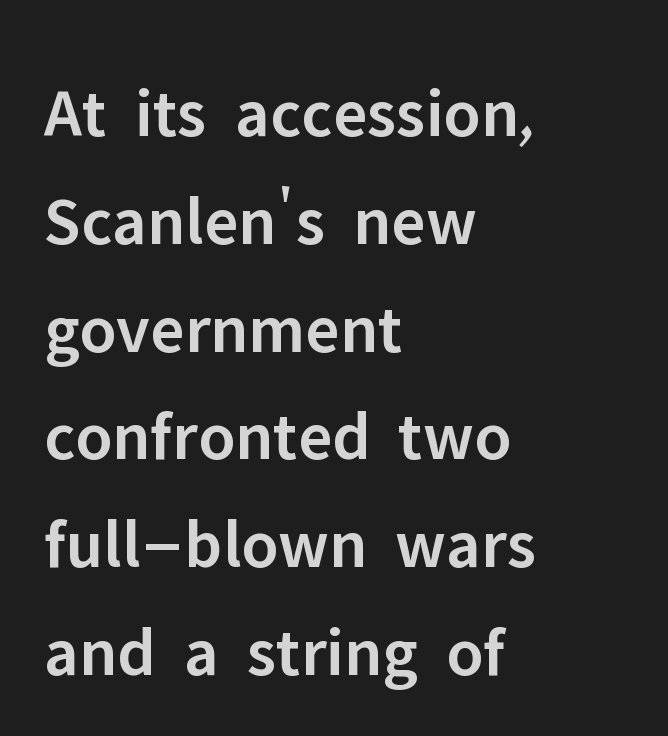
Serif or sans? Sans — the stroke terminals are bare. Stroke thickness is moderately raised; the sample reads as semibold. If you drew a line through each stem, it would be perfectly vertical. Descenders are the only things crossing below the line.
